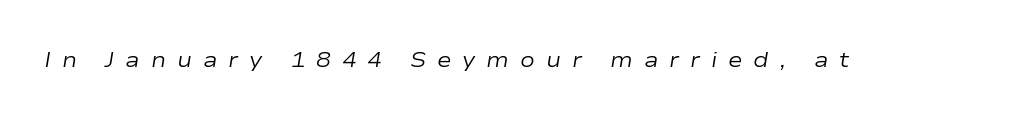
Q: Is the text bold? A: No.
Q: Is the text italic (slanted)? A: Yes, it leans right by about 9 degrees.
Q: Is the text underlined? A: No.
Q: Is the spacing between letters normal or unusually wide? A: Unusually wide.
